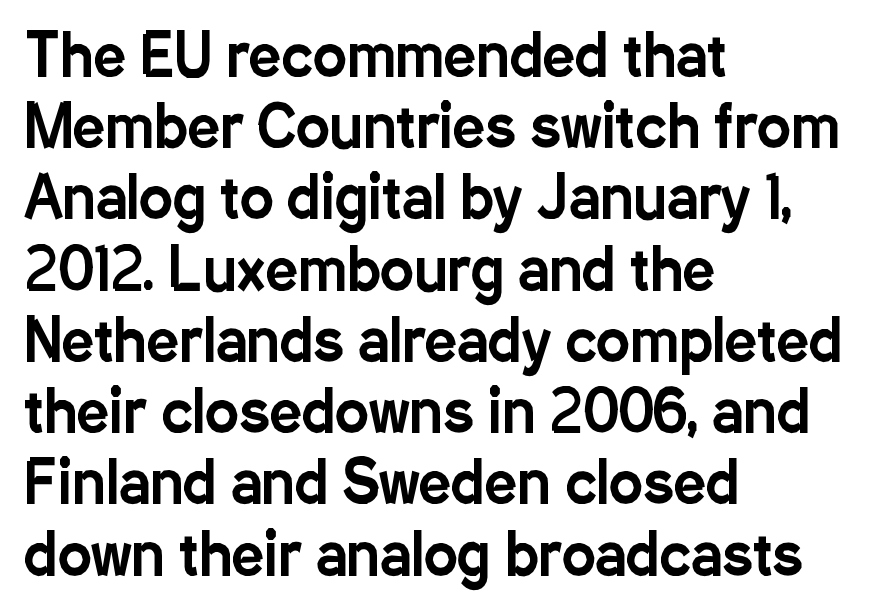
{"serif": "no", "italic": "no", "width": "condensed", "stroke_contrast": "low", "x_height": "medium", "monospaced": "no", "underline": "no", "align": "left", "line_spacing": "normal", "line_spacing_ratio": 1.25, "letter_spacing": "normal", "letter_spacing_em": 0.0, "glyph_px": 57}
